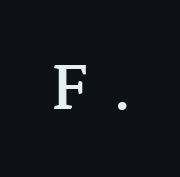
{"serif": "yes", "italic": "no", "bold": "semi", "weight": "semibold", "width": "wide", "stroke_contrast": "medium", "x_height": "medium", "monospaced": "no", "underline": "no", "letter_spacing": "wide", "letter_spacing_em": 0.38, "glyph_px": 69}
